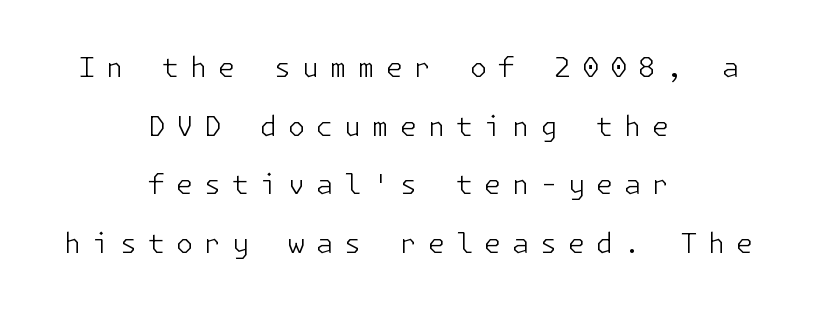
A student would call this center alignment; a typographer would say set centered. Stroke mass is kept to a normal reading level or below. The type is letterspaced generously, with wide tracking. Does the lettering tilt? It doesn't — this is upright. Unlike a traditional serif, this face leaves its strokes unadorned. Notice the wide empty band between every row — that's loose leading.
